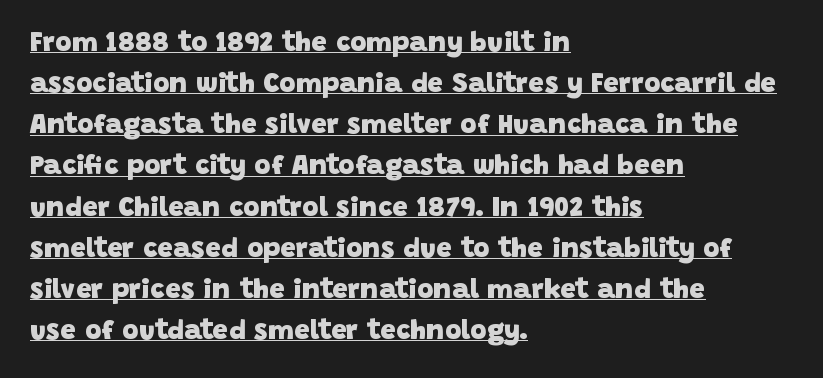
Q: Is the text bold? A: Yes.
Q: Is the typeface a serif or a sans-serif typeface? A: Sans-serif.
Q: Is the text underlined? A: Yes.
Q: How is the paragraph aligned? A: Left-aligned.
Q: Is the spacing between letters normal or unusually wide? A: Normal.
Q: Is the spacing between lines tight, normal or loose? A: Normal.
Q: Width (condensed, normal, or wide)? A: Normal.
Q: Stroke contrast? A: Low.
Q: x-height? A: Large.
Q: Monospaced? A: No.
